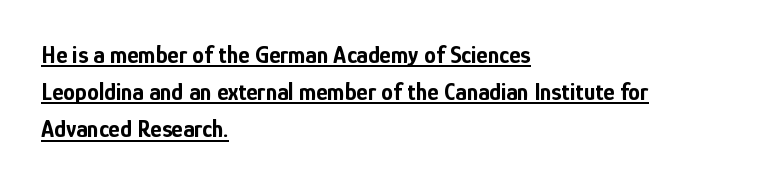
Q: Is the text bold? A: Yes.
Q: Is the text italic (slanted)? A: No, it is upright.
Q: Is the text underlined? A: Yes.
Q: How is the paragraph aligned? A: Left-aligned.
Q: Is the spacing between letters normal or unusually wide? A: Normal.
Q: Is the spacing between lines tight, normal or loose? A: Normal.
